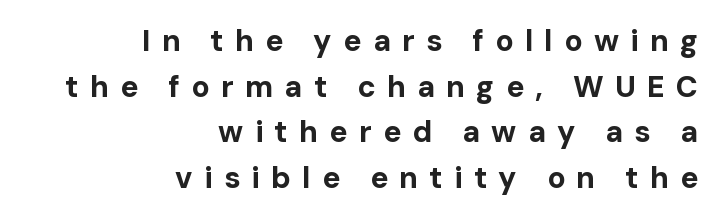
Looks like regular typesetting: each glyph gets only the width it needs. Unlike italic type, these characters show no tilt at all. These words are printed bold, with thick strokes throughout. Line endings align vertically; line beginnings do not.
